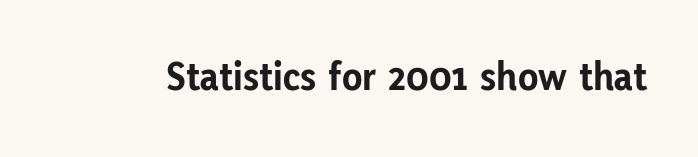
Q: Is the text bold? A: Yes.
Q: Is the text italic (slanted)? A: No, it is upright.
Q: Is the typeface a serif or a sans-serif typeface? A: Sans-serif.
Q: Is the text underlined? A: No.
Q: Is the spacing between letters normal or unusually wide? A: Normal.
Q: Width (condensed, normal, or wide)? A: Normal.
Q: Stroke contrast? A: Low.
Q: x-height? A: Medium.
Q: Monospaced? A: No.
